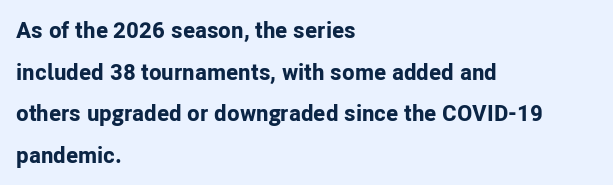
{"italic": "no", "bold": "yes", "underline": "no", "align": "left", "line_spacing_ratio": 1.81, "letter_spacing": "normal", "letter_spacing_em": 0.0, "glyph_px": 23}
